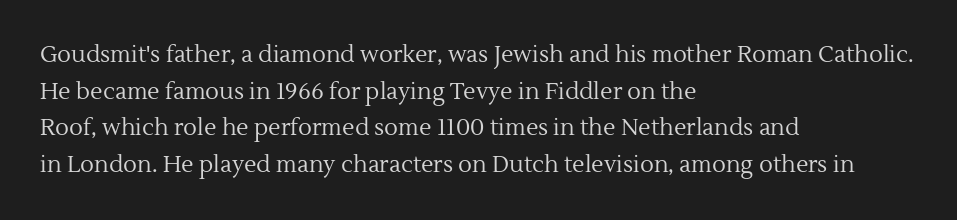
Q: Is the text bold? A: No.
Q: Is the text italic (slanted)? A: No, it is upright.
Q: Is the text underlined? A: No.
Q: How is the paragraph aligned? A: Left-aligned.
Q: Is the spacing between letters normal or unusually wide? A: Normal.
Q: Is the spacing between lines tight, normal or loose? A: Normal.
